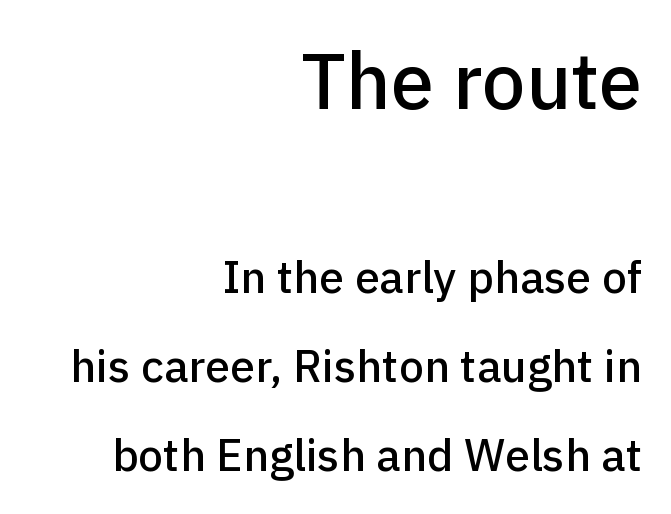
Q: Is the text italic (slanted)? A: No, it is upright.
Q: Is the typeface a serif or a sans-serif typeface? A: Sans-serif.
Q: Is the text underlined? A: No.
Q: How is the paragraph aligned? A: Right-aligned.
Q: Is the spacing between letters normal or unusually wide? A: Normal.
Q: Is the spacing between lines tight, normal or loose? A: Loose.
Q: Which block of text is set in a larger size, the first (top) or the second (bottom)? A: The first (top) one.
Q: Width (condensed, normal, or wide)? A: Normal.
Q: Stroke contrast? A: Low.
Q: x-height? A: Medium.
Q: Monospaced? A: No.
